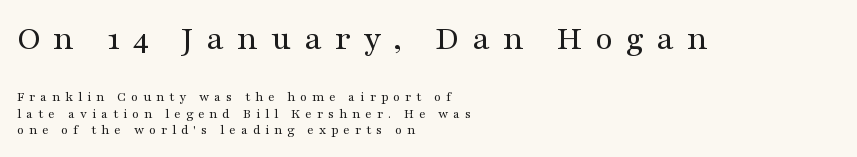
Stem width sits at or under what a default text font uses. Only glyphs here, with clear space below each row. How are the letters spaced? Widely, with obvious added tracking. A typesetter would call this proportional, since set widths differ per character. Posture: vertical. I'd call this a serif setting — the letters wear small feet.
